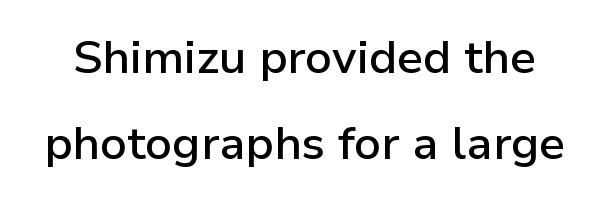
Q: Is the text bold? A: Semi-bold.
Q: Is the text italic (slanted)? A: No, it is upright.
Q: Is the typeface a serif or a sans-serif typeface? A: Sans-serif.
Q: Is the text underlined? A: No.
Q: Is the spacing between letters normal or unusually wide? A: Normal.
Q: Width (condensed, normal, or wide)? A: Normal.
Q: Stroke contrast? A: Low.
Q: x-height? A: Medium.
Q: Monospaced? A: No.
